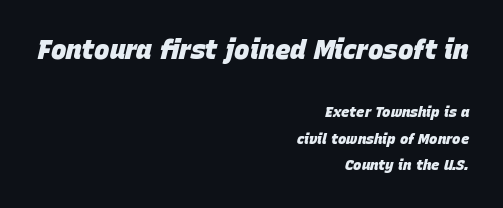
These lines keep a tight, regular rhythm from letter to letter. Check the space under the baseline: it is left empty. Typographic density is high because the face is bold. You can tell it's italic because the verticals aren't actually vertical. Where is the straight margin? On the right. Here the first block reads like a headline and the second like body copy.
